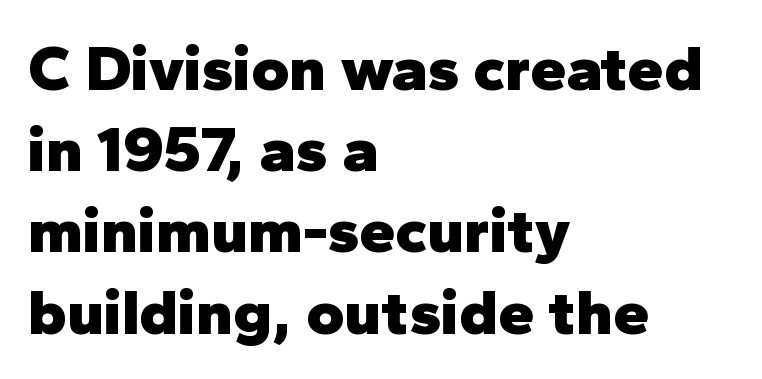
{"serif": "no", "italic": "no", "bold": "yes", "weight": "heavy", "width": "normal", "stroke_contrast": "low", "x_height": "medium", "monospaced": "no", "underline": "no", "align": "left", "line_spacing": "normal", "line_spacing_ratio": 1.25, "letter_spacing": "normal", "letter_spacing_em": 0.0, "glyph_px": 65}
